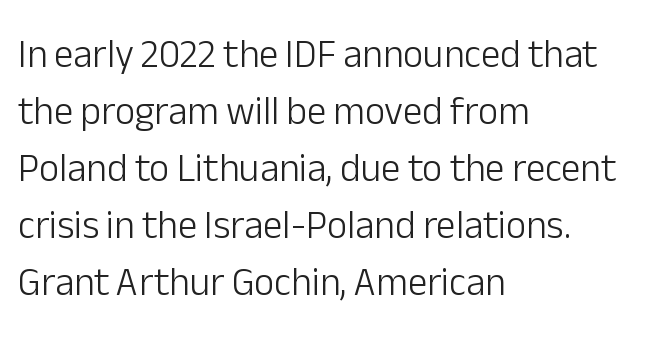
Q: Is the text bold? A: No.
Q: Is the text italic (slanted)? A: No, it is upright.
Q: Is the typeface a serif or a sans-serif typeface? A: Sans-serif.
Q: Is the text underlined? A: No.
Q: How is the paragraph aligned? A: Left-aligned.
Q: Is the spacing between letters normal or unusually wide? A: Normal.
Q: Is the spacing between lines tight, normal or loose? A: Normal.
Q: Width (condensed, normal, or wide)? A: Normal.
Q: Stroke contrast? A: Low.
Q: x-height? A: Medium.
Q: Monospaced? A: No.
